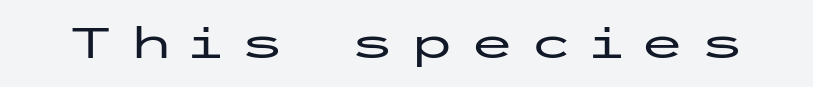
The image shows 42 px wide sans-serif type, upright; set unusually wide letter spacing (+0.32 em), not underlined; low stroke contrast and a medium x-height.
